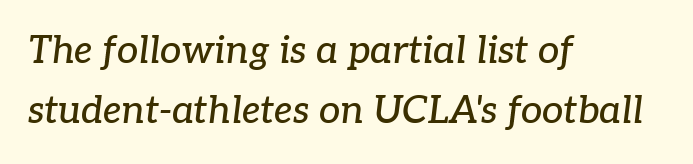
Q: Is the text italic (slanted)? A: Yes, it leans right by about 7 degrees.
Q: Is the typeface a serif or a sans-serif typeface? A: Serif.
Q: Is the text underlined? A: No.
Q: How is the paragraph aligned? A: Left-aligned.
Q: Is the spacing between letters normal or unusually wide? A: Normal.
Q: Is the spacing between lines tight, normal or loose? A: Normal.
Q: Width (condensed, normal, or wide)? A: Normal.
Q: Stroke contrast? A: Low.
Q: x-height? A: Medium.
Q: Monospaced? A: No.
